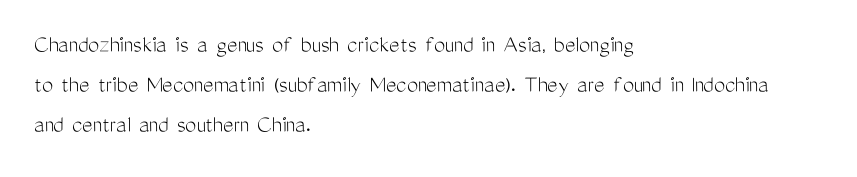
{"italic": "no", "bold": "no", "underline": "no", "align": "left", "line_spacing": "normal", "line_spacing_ratio": 1.6, "letter_spacing": "normal", "letter_spacing_em": 0.0, "glyph_px": 25}
